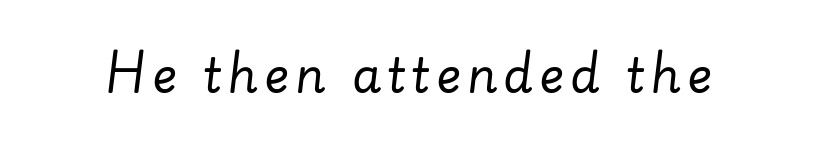
{"italic": "yes", "lean": "right", "slant_degrees": 7, "bold": "no", "weight": "regular", "width": "normal", "stroke_contrast": "low", "x_height": "small", "monospaced": "no", "underline": "no", "glyph_px": 47}
